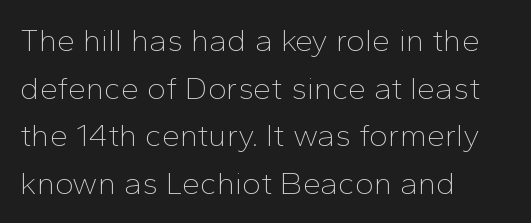
{"serif": "no", "italic": "no", "bold": "no", "weight": "thin", "width": "normal", "stroke_contrast": "low", "x_height": "medium", "monospaced": "no", "underline": "no", "align": "left", "line_spacing": "normal", "line_spacing_ratio": 1.49, "letter_spacing": "normal", "letter_spacing_em": 0.0, "glyph_px": 32}
